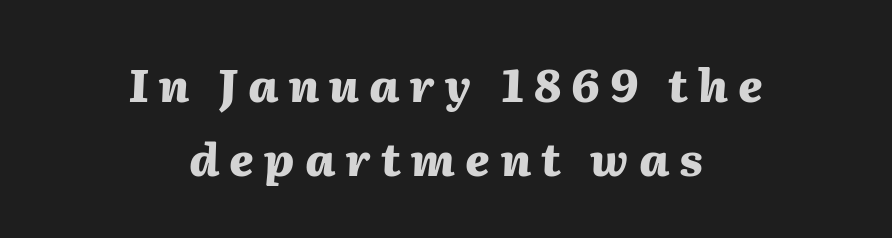
Q: Is the text bold? A: Yes.
Q: Is the text italic (slanted)? A: Yes, it leans right by about 2 degrees.
Q: Is the text underlined? A: No.
Q: How is the paragraph aligned? A: Centered.
Q: Is the spacing between letters normal or unusually wide? A: Unusually wide.
Q: Is the spacing between lines tight, normal or loose? A: Normal.
Q: Width (condensed, normal, or wide)? A: Normal.
Q: Stroke contrast? A: Medium.
Q: x-height? A: Medium.
Q: Monospaced? A: No.
